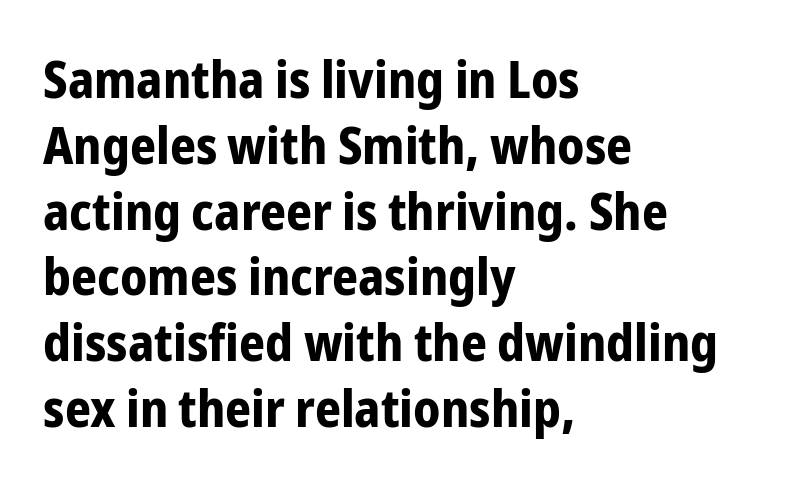
{"serif": "no", "italic": "no", "bold": "yes", "weight": "bold", "width": "condensed", "stroke_contrast": "low", "x_height": "medium", "monospaced": "no", "underline": "no", "align": "left", "line_spacing": "normal", "line_spacing_ratio": 1.29, "letter_spacing": "normal", "letter_spacing_em": 0.0, "glyph_px": 51}
